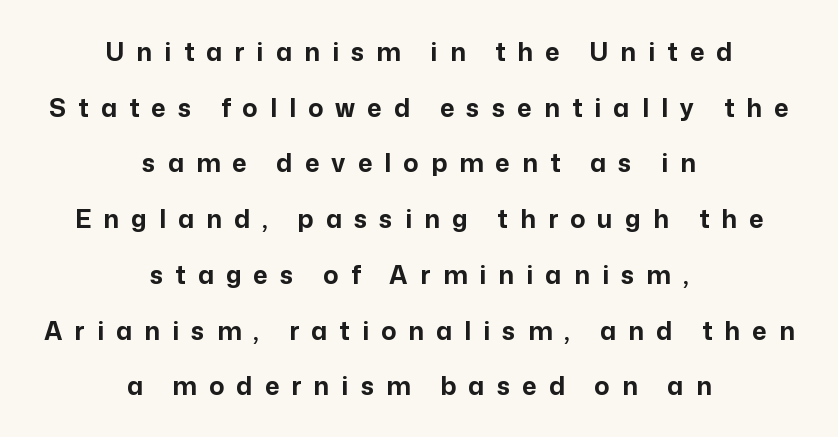
{"italic": "no", "bold": "yes", "underline": "no", "align": "center", "line_spacing": "loose", "line_spacing_ratio": 2.23, "letter_spacing": "wide", "letter_spacing_em": 0.49, "glyph_px": 25}
